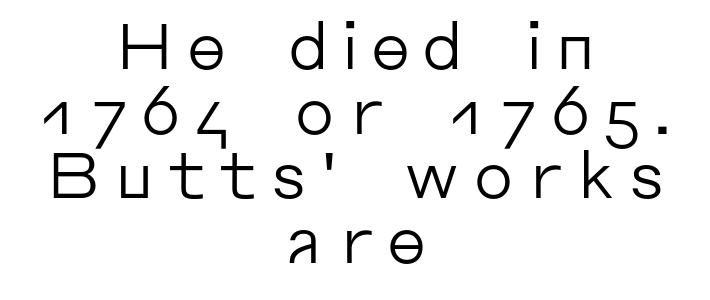
Q: Is the text bold? A: No.
Q: Is the text italic (slanted)? A: No, it is upright.
Q: Is the typeface a serif or a sans-serif typeface? A: Sans-serif.
Q: Is the text underlined? A: No.
Q: How is the paragraph aligned? A: Centered.
Q: Is the spacing between lines tight, normal or loose? A: Tight.
Q: Width (condensed, normal, or wide)? A: Normal.
Q: Stroke contrast? A: Low.
Q: x-height? A: Medium.
Q: Monospaced? A: No.
